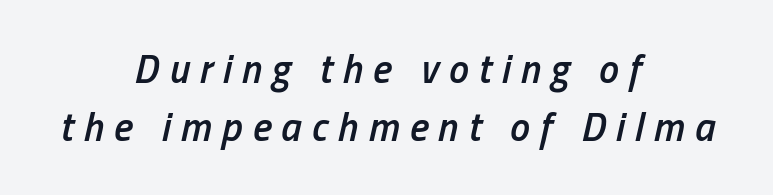
Q: Is the text bold? A: Semi-bold.
Q: Is the text italic (slanted)? A: Yes, it leans right by about 13 degrees.
Q: Is the text underlined? A: No.
Q: How is the paragraph aligned? A: Centered.
Q: Is the spacing between letters normal or unusually wide? A: Unusually wide.
Q: Is the spacing between lines tight, normal or loose? A: Normal.
Q: Width (condensed, normal, or wide)? A: Condensed.
Q: Stroke contrast? A: Low.
Q: x-height? A: Medium.
Q: Monospaced? A: No.
